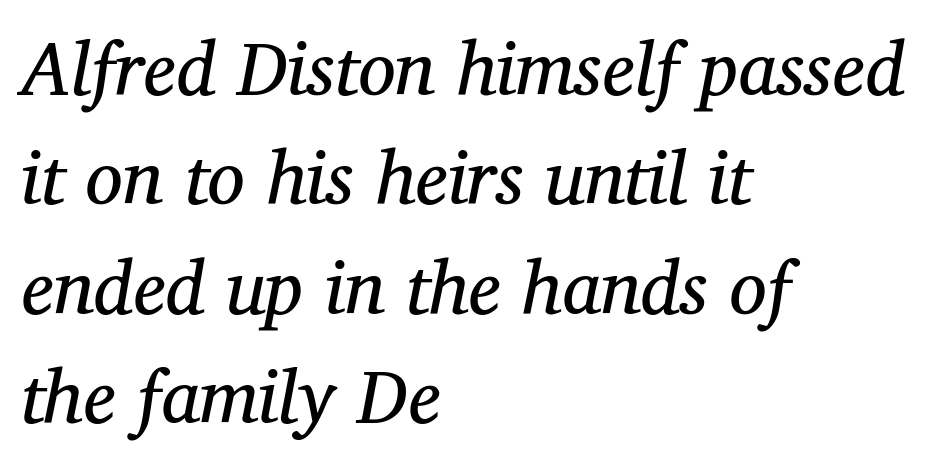
{"serif": "yes", "italic": "yes", "lean": "right", "slant_degrees": 12, "bold": "no", "weight": "regular", "width": "normal", "stroke_contrast": "medium", "x_height": "medium", "monospaced": "no", "underline": "no", "align": "left", "line_spacing": "normal", "line_spacing_ratio": 1.46, "letter_spacing": "normal", "letter_spacing_em": 0.0, "glyph_px": 75}
